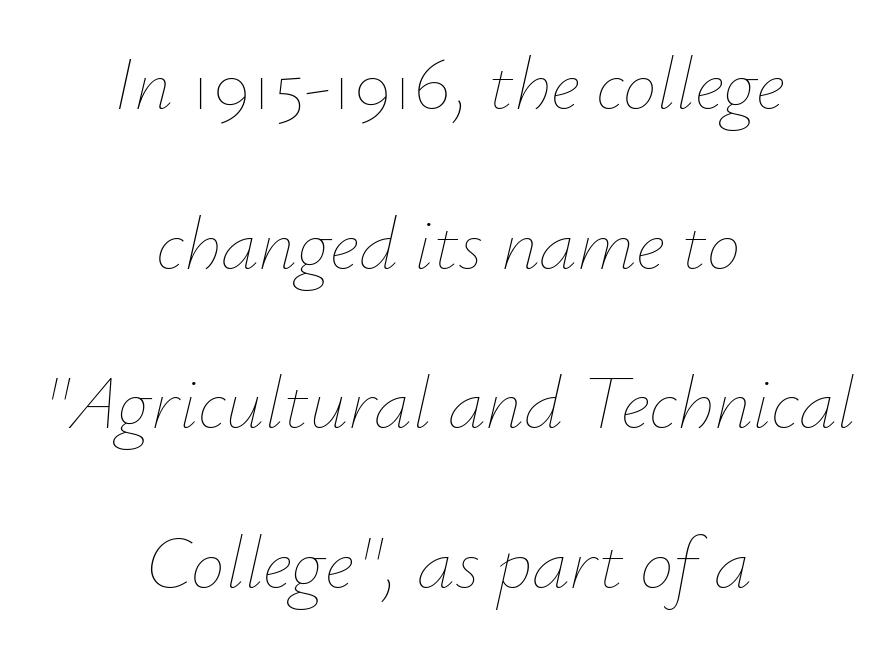
{"italic": "yes", "lean": "right", "slant_degrees": 12, "bold": "no", "weight": "thin", "width": "normal", "stroke_contrast": "low", "x_height": "small", "monospaced": "no", "underline": "no", "align": "center", "line_spacing": "loose", "line_spacing_ratio": 2.1, "letter_spacing": "normal", "letter_spacing_em": 0.0, "glyph_px": 76}
